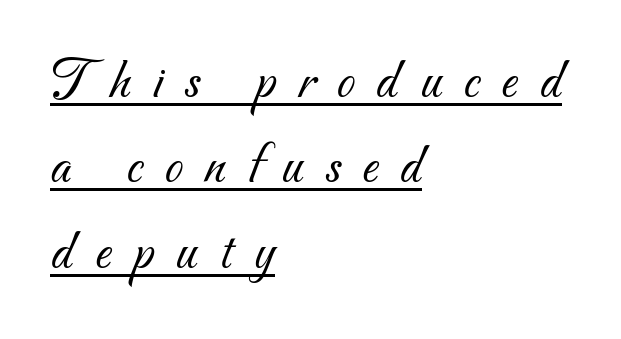
{"serif": "no", "bold": "no", "weight": "light", "width": "normal", "stroke_contrast": "medium", "x_height": "small", "monospaced": "no", "underline": "yes", "align": "left", "line_spacing": "normal", "line_spacing_ratio": 1.47, "letter_spacing": "wide", "letter_spacing_em": 0.38, "glyph_px": 58}
